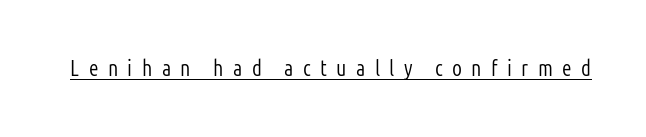
{"italic": "no", "bold": "no", "underline": "yes", "letter_spacing": "wide", "letter_spacing_em": 0.43, "glyph_px": 22}
